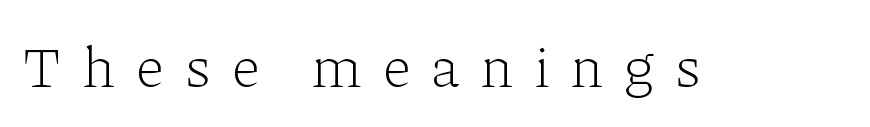
Weight: regular or lighter. A typesetter would call this proportional, since set widths differ per character. Every character sits straight up, as roman type does. The line texture is sparse and dotted thanks to wide tracking. The zone under the glyphs is completely vacant. Little horizontal feet cap the strokes, marking this as serif type.
